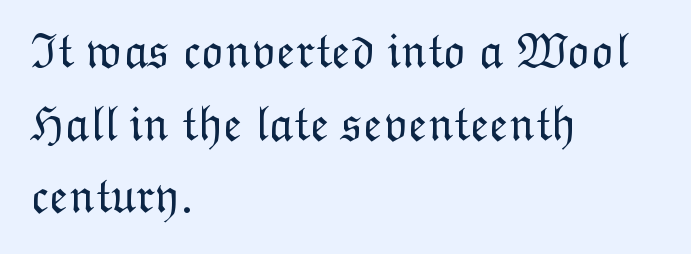
The type sits square on the baseline with zero lean. Is this a heavy cut? Hardly; it is regular or lighter. Is this a fixed-width face? No — the glyphs have proportional, varying widths. Each row of text sits above clean, open space. The rendering keeps characters at their native spacing. Left-aligned paragraph, ragged on the right.
